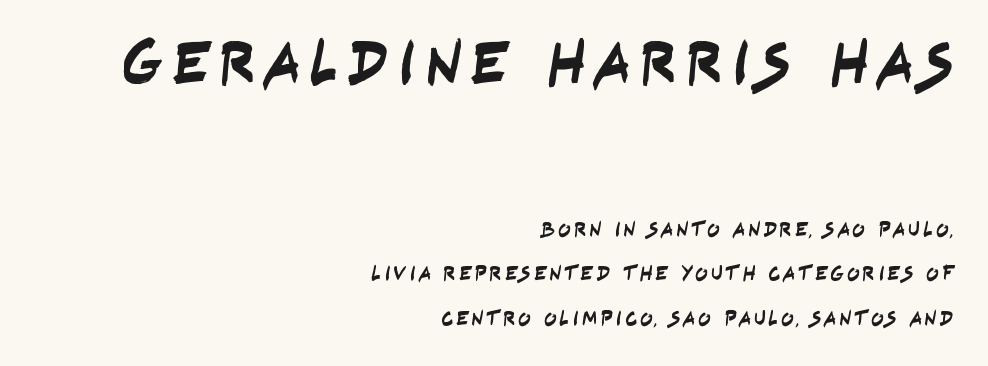
{"serif": "no", "width": "condensed", "stroke_contrast": "low", "x_height": "large", "monospaced": "no", "underline": "no", "align": "right", "line_spacing": "loose", "line_spacing_ratio": 2.13, "larger_block": "first", "size_ratio": 3.0, "glyph_px": 63}
